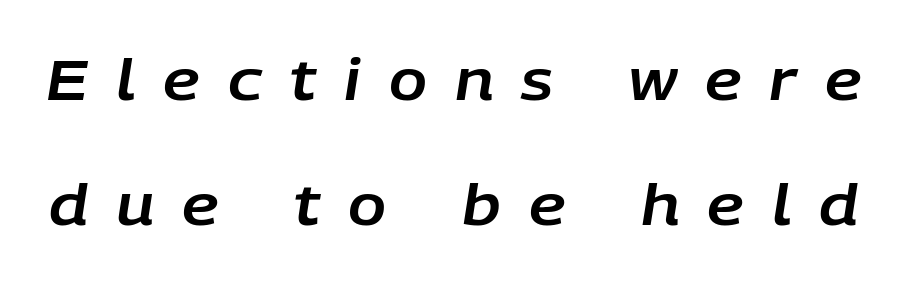
{"italic": "yes", "lean": "right", "slant_degrees": 9, "width": "normal", "stroke_contrast": "low", "x_height": "large", "monospaced": "no", "underline": "no", "line_spacing": "loose", "line_spacing_ratio": 2.23, "letter_spacing": "wide", "letter_spacing_em": 0.5, "glyph_px": 56}
